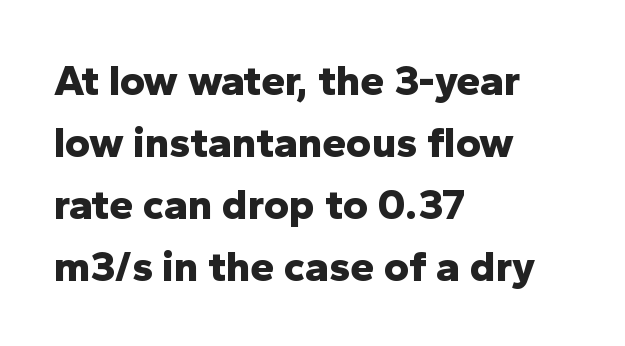
The image shows 43 px bold sans-serif type, upright; set left-aligned, normal line spacing (1.44x), normal letter spacing, not underlined; low stroke contrast and a medium x-height.
